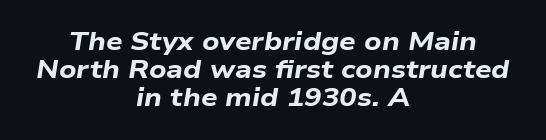
Stroke thickness is high; the sample reads as a true bold. Closely set lines give the paragraph a compact silhouette. Clear beneath every line of the passage. Does the copy run flush right? No — it is centered line by line. Between one letter and the next there's only the usual sliver of space.
